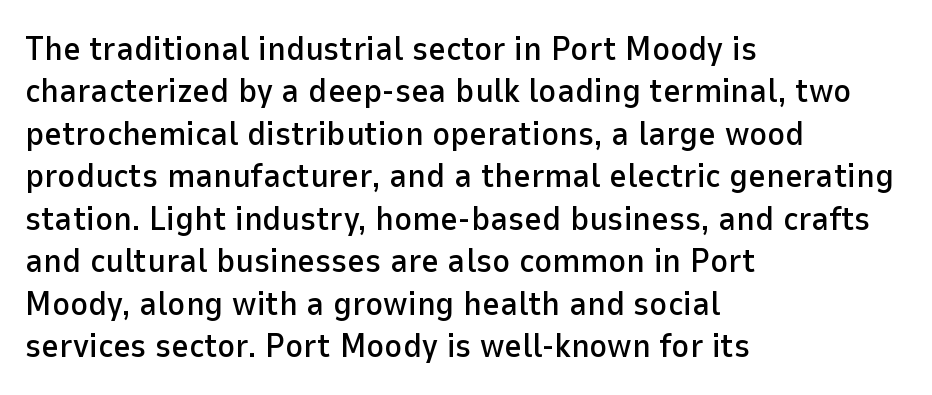
{"serif": "no", "italic": "no", "width": "normal", "stroke_contrast": "low", "x_height": "medium", "monospaced": "no", "underline": "no", "align": "left", "line_spacing": "normal", "line_spacing_ratio": 1.25, "letter_spacing": "normal", "letter_spacing_em": 0.0, "glyph_px": 34}
